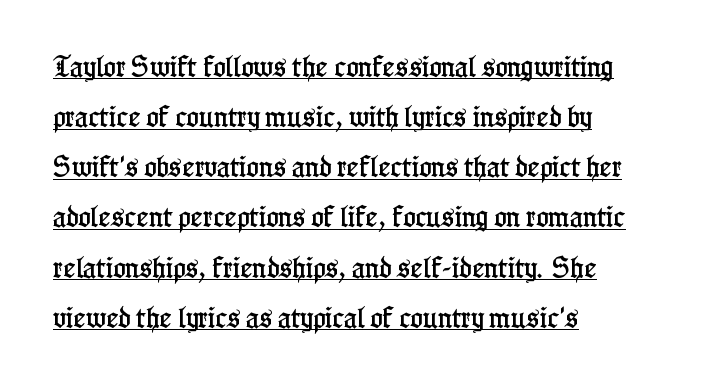
Q: Is the text italic (slanted)? A: No, it is upright.
Q: Is the text underlined? A: Yes.
Q: How is the paragraph aligned? A: Left-aligned.
Q: Is the spacing between letters normal or unusually wide? A: Normal.
Q: Is the spacing between lines tight, normal or loose? A: Loose.
